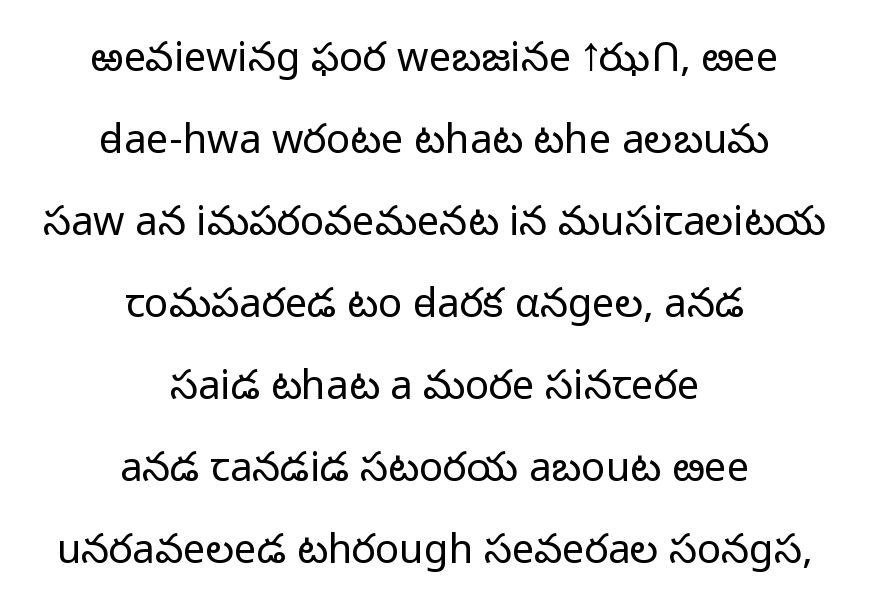
Q: Is the text bold? A: No.
Q: Is the text italic (slanted)? A: No, it is upright.
Q: Is the typeface a serif or a sans-serif typeface? A: Sans-serif.
Q: Is the text underlined? A: No.
Q: How is the paragraph aligned? A: Centered.
Q: Is the spacing between letters normal or unusually wide? A: Normal.
Q: Is the spacing between lines tight, normal or loose? A: Loose.
Q: Width (condensed, normal, or wide)? A: Normal.
Q: Stroke contrast? A: Low.
Q: x-height? A: Medium.
Q: Monospaced? A: No.
